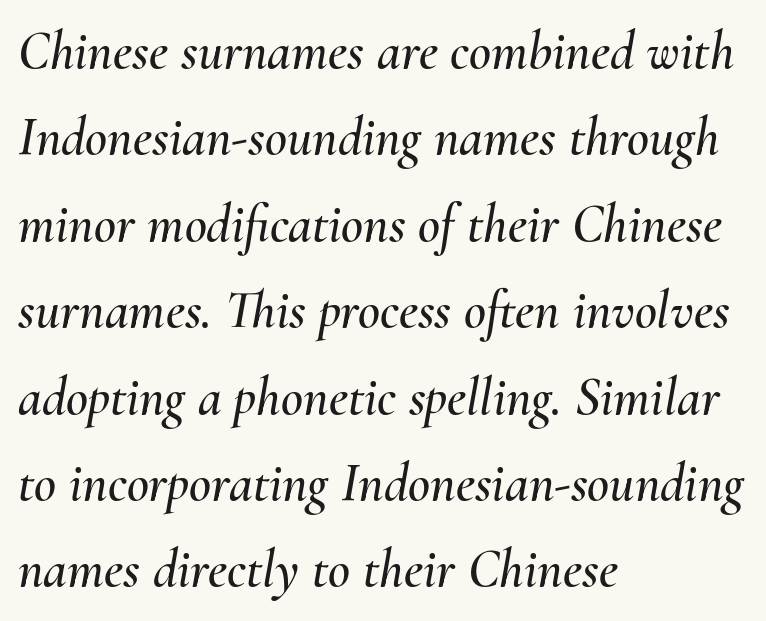
The image shows 54 px text type, italic (leaning right); set left-aligned, normal line spacing (1.6x), normal letter spacing, not underlined; medium stroke contrast and a small x-height.
